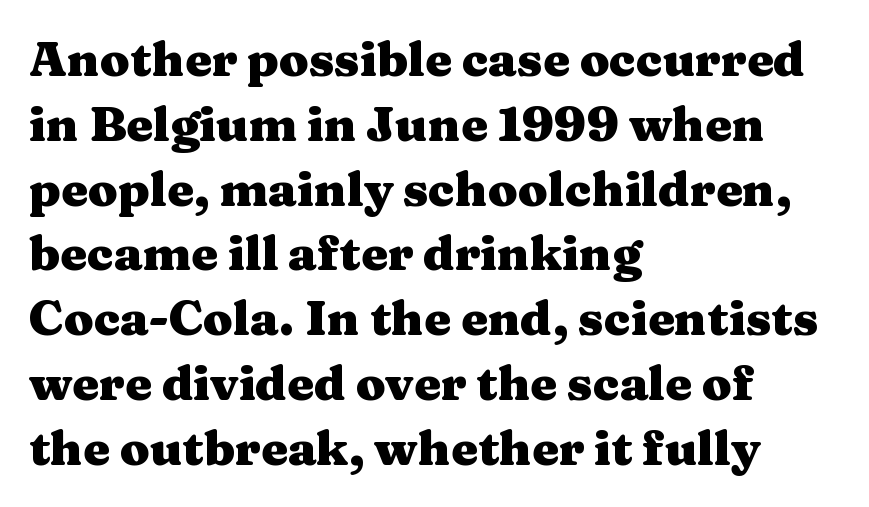
{"serif": "yes", "italic": "no", "bold": "yes", "weight": "heavy", "width": "wide", "stroke_contrast": "medium", "x_height": "medium", "monospaced": "no", "underline": "no", "align": "left", "line_spacing": "normal", "line_spacing_ratio": 1.35, "letter_spacing": "normal", "letter_spacing_em": 0.0, "glyph_px": 48}
